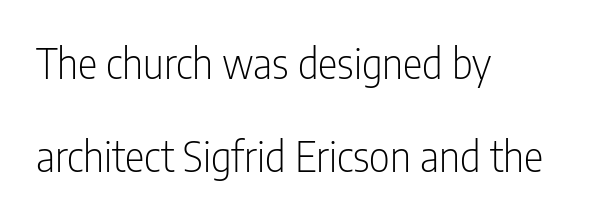
Q: Is the text bold? A: No.
Q: Is the text italic (slanted)? A: No, it is upright.
Q: Is the typeface a serif or a sans-serif typeface? A: Sans-serif.
Q: Is the text underlined? A: No.
Q: How is the paragraph aligned? A: Left-aligned.
Q: Is the spacing between letters normal or unusually wide? A: Normal.
Q: Is the spacing between lines tight, normal or loose? A: Loose.
Q: Width (condensed, normal, or wide)? A: Condensed.
Q: Stroke contrast? A: Low.
Q: x-height? A: Medium.
Q: Monospaced? A: No.
